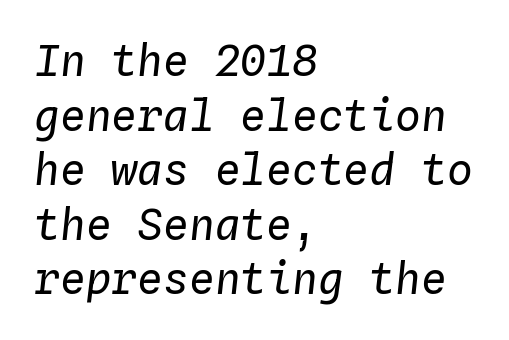
Q: Is the text bold? A: No.
Q: Is the text italic (slanted)? A: Yes, it leans right by about 4 degrees.
Q: Is the text underlined? A: No.
Q: How is the paragraph aligned? A: Left-aligned.
Q: Is the spacing between letters normal or unusually wide? A: Normal.
Q: Is the spacing between lines tight, normal or loose? A: Normal.
Q: Width (condensed, normal, or wide)? A: Normal.
Q: Stroke contrast? A: Low.
Q: x-height? A: Medium.
Q: Monospaced? A: Yes.
